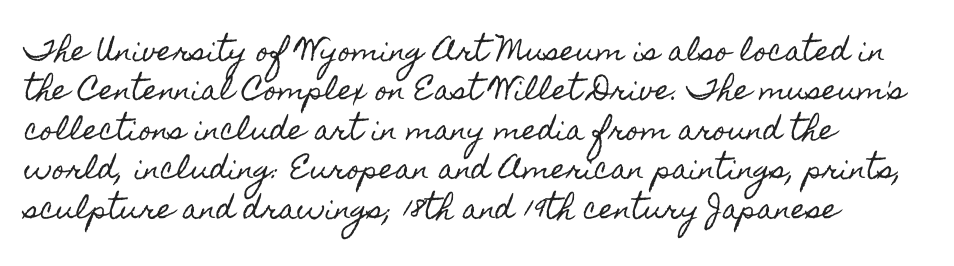
Rule under the text: the space is simply empty. The passage is arranged the way most books set body copy — flush left. Default kerning and tracking; the words read as compact shapes.
